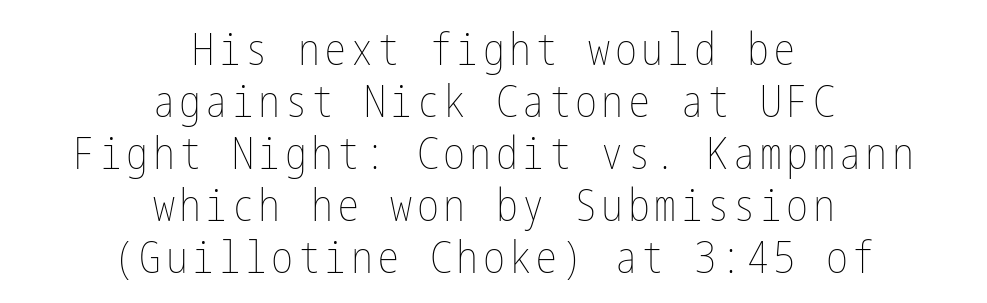
{"italic": "no", "bold": "no", "weight": "thin", "width": "condensed", "stroke_contrast": "low", "x_height": "medium", "underline": "no", "align": "center", "line_spacing_ratio": 1.18, "glyph_px": 44}
